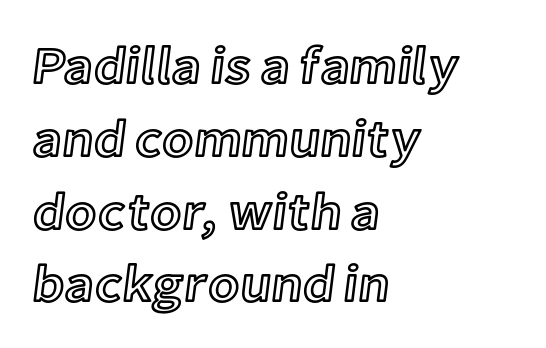
Q: Is the text italic (slanted)? A: Yes.
Q: Is the text underlined? A: No.
Q: How is the paragraph aligned? A: Left-aligned.
Q: Is the spacing between letters normal or unusually wide? A: Normal.
Q: Is the spacing between lines tight, normal or loose? A: Normal.
Q: Width (condensed, normal, or wide)? A: Normal.
Q: x-height? A: Medium.
Q: Monospaced? A: No.
